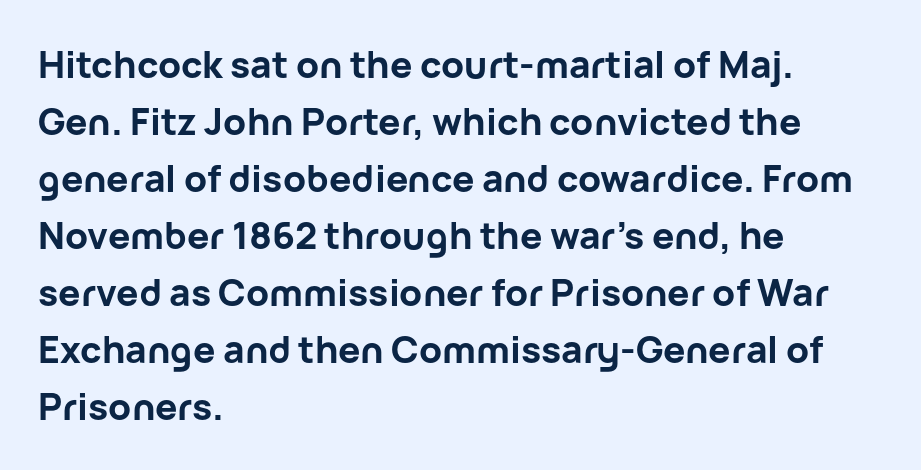
The image shows 37 px bold sans-serif type, upright; set left-aligned, normal line spacing (1.54x), normal letter spacing, not underlined; low stroke contrast and a medium x-height.
